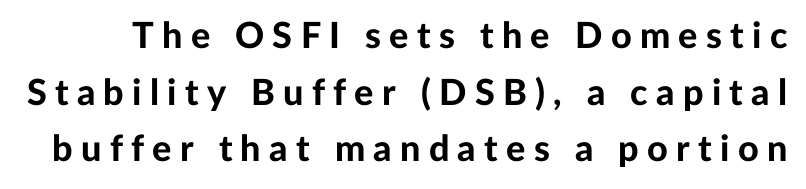
Q: Is the text bold? A: Yes.
Q: Is the text italic (slanted)? A: No, it is upright.
Q: Is the typeface a serif or a sans-serif typeface? A: Sans-serif.
Q: Is the text underlined? A: No.
Q: Is the spacing between letters normal or unusually wide? A: Unusually wide.
Q: Is the spacing between lines tight, normal or loose? A: Normal.
Q: Width (condensed, normal, or wide)? A: Normal.
Q: Stroke contrast? A: Low.
Q: x-height? A: Medium.
Q: Monospaced? A: No.
